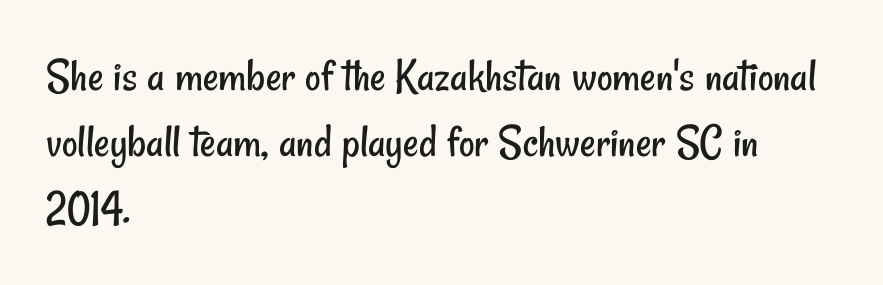
{"serif": "no", "bold": "no", "weight": "regular", "width": "condensed", "stroke_contrast": "low", "x_height": "small", "monospaced": "no", "underline": "no", "align": "left", "line_spacing": "normal", "line_spacing_ratio": 1.38, "letter_spacing": "normal", "letter_spacing_em": 0.0, "glyph_px": 48}
